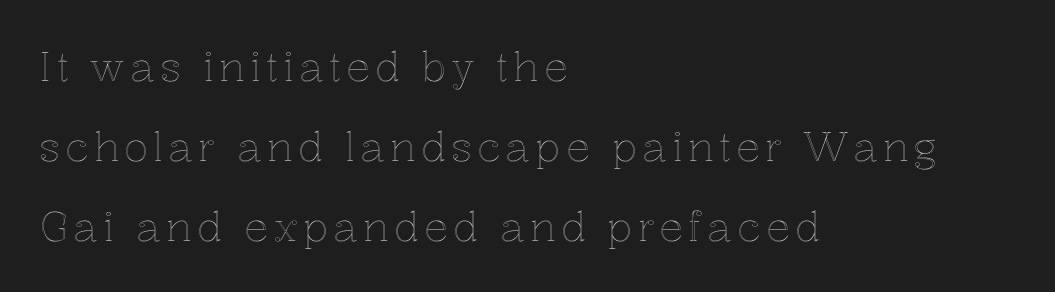
{"italic": "no", "width": "normal", "x_height": "medium", "monospaced": "no", "underline": "no", "align": "left", "line_spacing": "loose", "line_spacing_ratio": 2.0, "glyph_px": 40}
